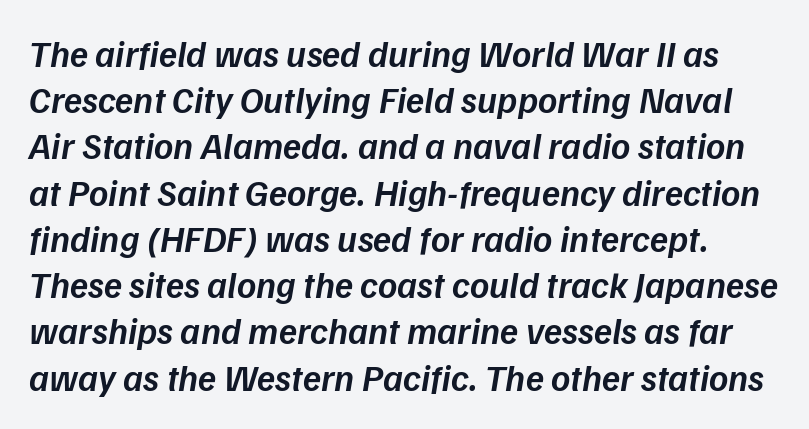
Q: Is the text bold? A: Semi-bold.
Q: Is the text italic (slanted)? A: Yes, it leans right by about 9 degrees.
Q: Is the text underlined? A: No.
Q: Is the spacing between letters normal or unusually wide? A: Normal.
Q: Is the spacing between lines tight, normal or loose? A: Normal.
Q: Width (condensed, normal, or wide)? A: Normal.
Q: Stroke contrast? A: Low.
Q: x-height? A: Medium.
Q: Monospaced? A: No.
